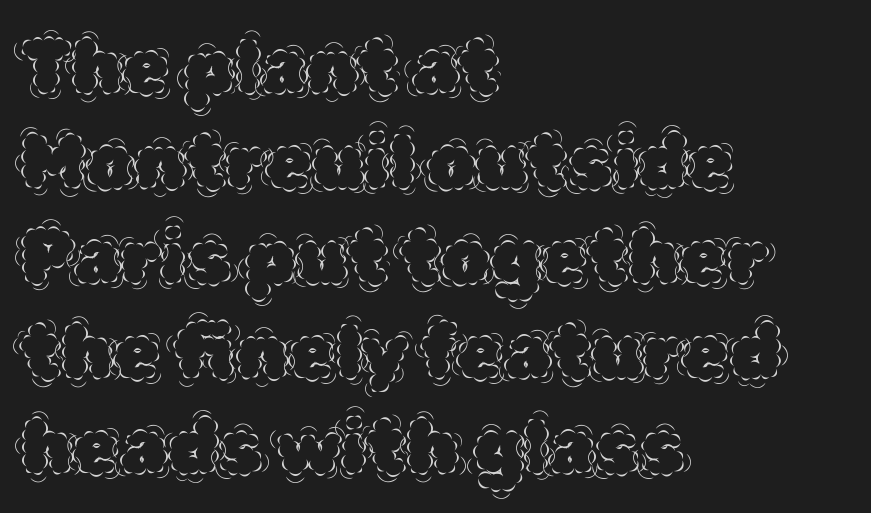
Q: Is the text bold? A: No.
Q: Is the text italic (slanted)? A: No, it is upright.
Q: Is the text underlined? A: No.
Q: How is the paragraph aligned? A: Left-aligned.
Q: Is the spacing between letters normal or unusually wide? A: Normal.
Q: Is the spacing between lines tight, normal or loose? A: Normal.
Q: Width (condensed, normal, or wide)? A: Normal.
Q: x-height? A: Large.
Q: Monospaced? A: No.
